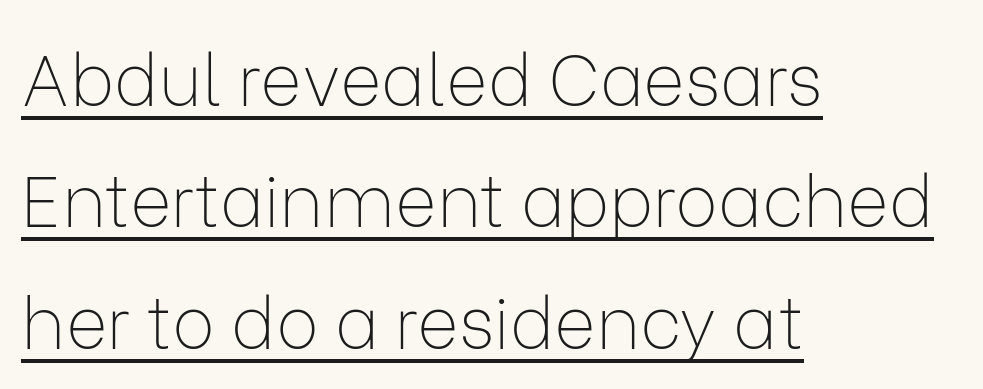
The image shows 71 px thin sans-serif type, upright; set left-aligned, line spacing 1.71x, normal letter spacing, underlined; low stroke contrast and a medium x-height.
